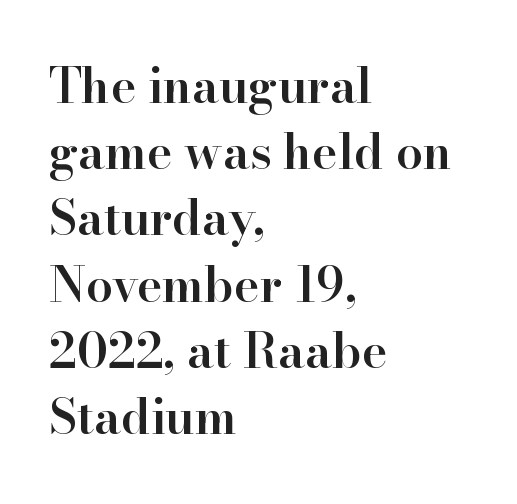
{"serif": "yes", "italic": "no", "bold": "semi", "weight": "semibold", "width": "normal", "stroke_contrast": "high", "x_height": "small", "monospaced": "no", "underline": "no", "align": "left", "line_spacing": "normal", "line_spacing_ratio": 1.38, "letter_spacing": "normal", "letter_spacing_em": 0.0, "glyph_px": 48}
